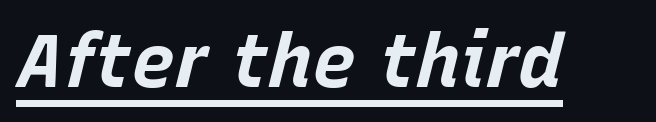
Q: Is the text bold? A: Yes.
Q: Is the text italic (slanted)? A: Yes, it leans right by about 15 degrees.
Q: Is the text underlined? A: Yes.
Q: Is the spacing between letters normal or unusually wide? A: Normal.
Q: Width (condensed, normal, or wide)? A: Normal.
Q: Stroke contrast? A: Low.
Q: x-height? A: Large.
Q: Monospaced? A: No.
